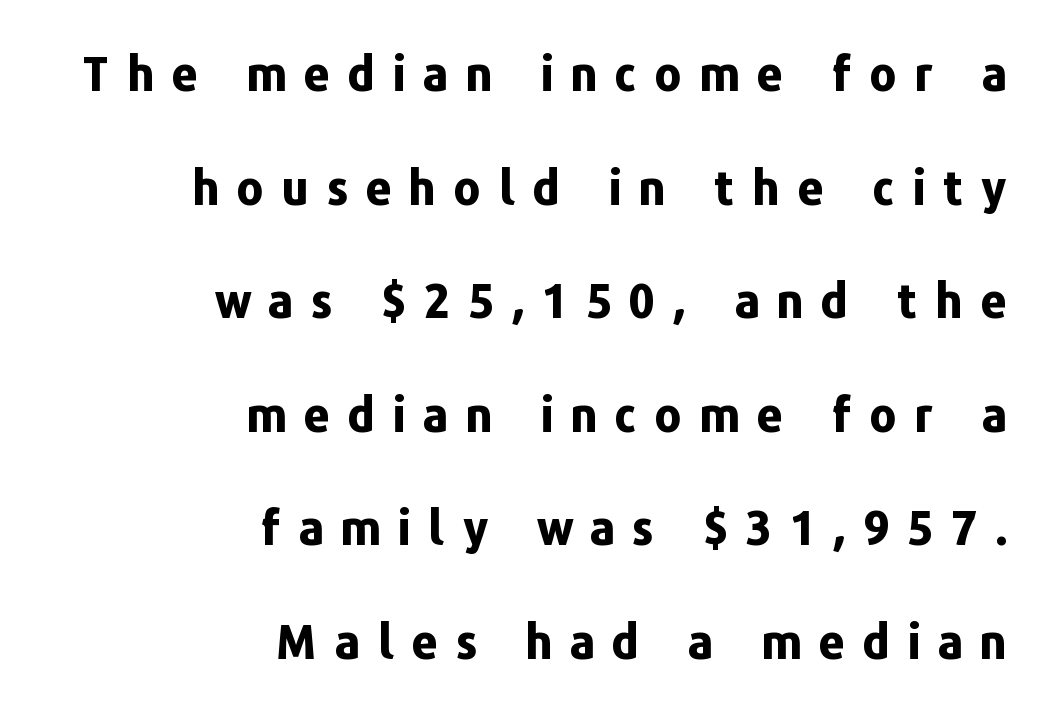
Q: Is the text bold? A: Yes.
Q: Is the text italic (slanted)? A: No, it is upright.
Q: Is the typeface a serif or a sans-serif typeface? A: Sans-serif.
Q: Is the text underlined? A: No.
Q: How is the paragraph aligned? A: Right-aligned.
Q: Is the spacing between letters normal or unusually wide? A: Unusually wide.
Q: Is the spacing between lines tight, normal or loose? A: Loose.
Q: Width (condensed, normal, or wide)? A: Normal.
Q: Stroke contrast? A: Low.
Q: x-height? A: Medium.
Q: Monospaced? A: No.
